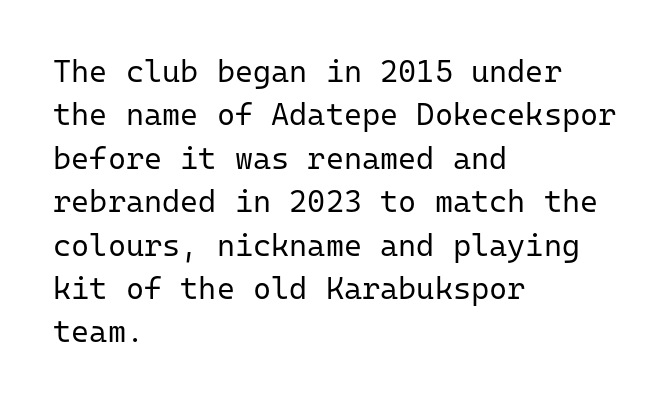
Tall strokes in this sample are plumb rather than angled. Baseline-to-baseline distance is the conventional proportion of letter height. The passage shown is typeset with a sans-serif family. The tracking reads as untouched default to a designer's eye. Note the uniform advance width — an 'i' takes as much space as an 'm'. Words float on clear page, feet unadorned.
